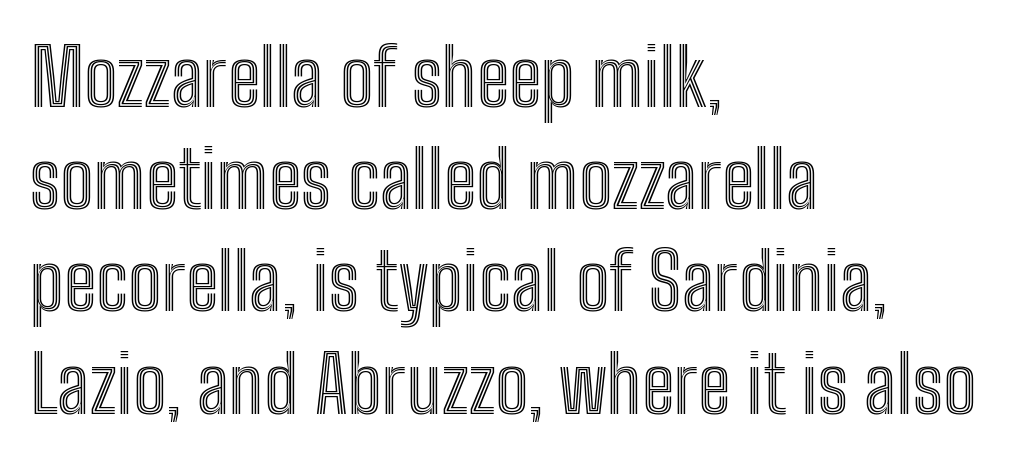
Italic: no, the glyphs are upright roman. There is no visible air inserted between adjacent glyphs. The letters advance in unequal steps, a hallmark of proportional type. Does the copy run flush right? No — it runs flush left.
